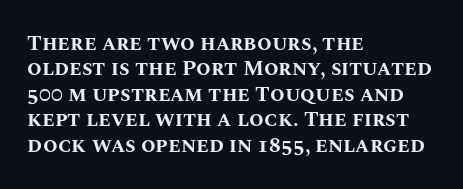
The gaps between neighbouring characters are ordinary and unremarkable. Heavy, bold letterforms. Posture: straight, roman, zero tilt. Caption: multi-line text, flush left, ragged right. Clear beneath every line of the passage.
